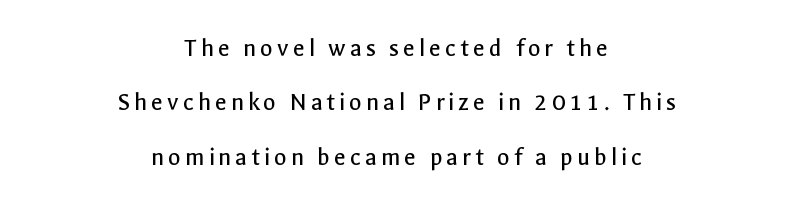
Q: Is the text bold? A: No.
Q: Is the text italic (slanted)? A: No, it is upright.
Q: Is the text underlined? A: No.
Q: How is the paragraph aligned? A: Centered.
Q: Is the spacing between lines tight, normal or loose? A: Loose.
